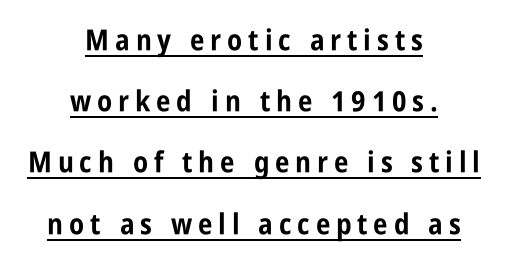
{"serif": "no", "italic": "no", "bold": "yes", "weight": "bold", "width": "condensed", "stroke_contrast": "low", "x_height": "large", "monospaced": "no", "underline": "yes", "align": "center", "line_spacing": "loose", "line_spacing_ratio": 2.11, "letter_spacing": "wide", "letter_spacing_em": 0.2, "glyph_px": 29}
